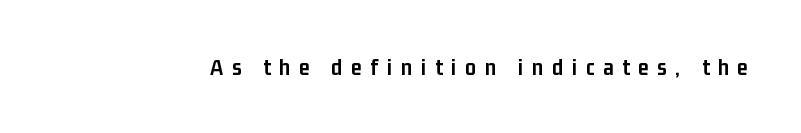
{"italic": "no", "bold": "yes", "underline": "no", "letter_spacing": "wide", "letter_spacing_em": 0.36, "glyph_px": 24}
